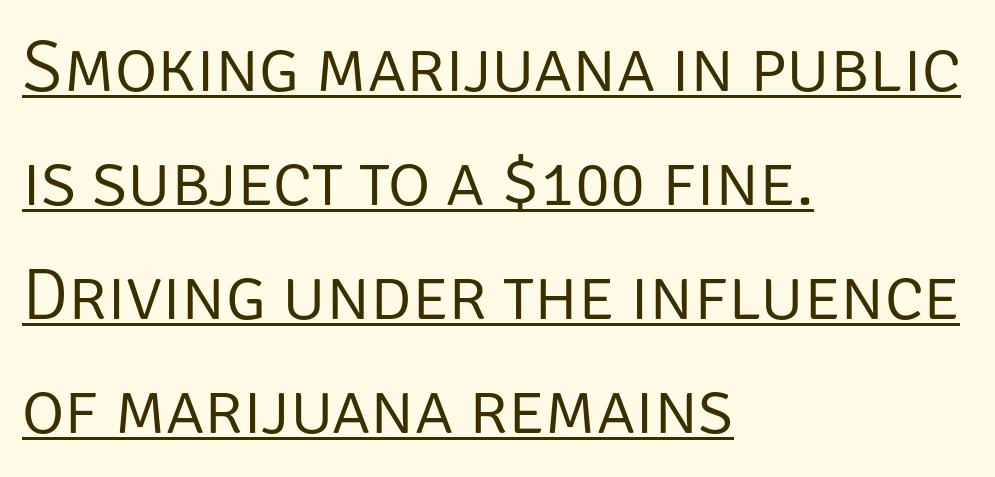
{"serif": "no", "italic": "no", "bold": "no", "weight": "light", "width": "normal", "stroke_contrast": "low", "x_height": "large", "monospaced": "no", "underline": "yes", "align": "left", "line_spacing": "normal", "line_spacing_ratio": 1.56, "letter_spacing": "normal", "letter_spacing_em": 0.0, "glyph_px": 73}
